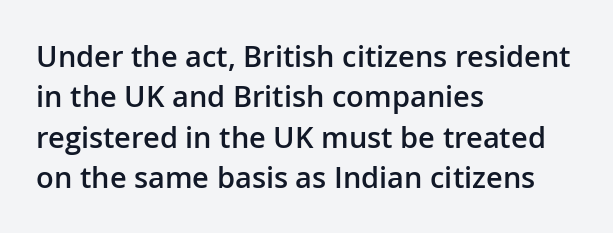
Q: Is the text bold? A: Semi-bold.
Q: Is the text italic (slanted)? A: No, it is upright.
Q: Is the typeface a serif or a sans-serif typeface? A: Sans-serif.
Q: Is the text underlined? A: No.
Q: How is the paragraph aligned? A: Left-aligned.
Q: Is the spacing between letters normal or unusually wide? A: Normal.
Q: Is the spacing between lines tight, normal or loose? A: Normal.
Q: Width (condensed, normal, or wide)? A: Normal.
Q: Stroke contrast? A: Low.
Q: x-height? A: Medium.
Q: Monospaced? A: No.
